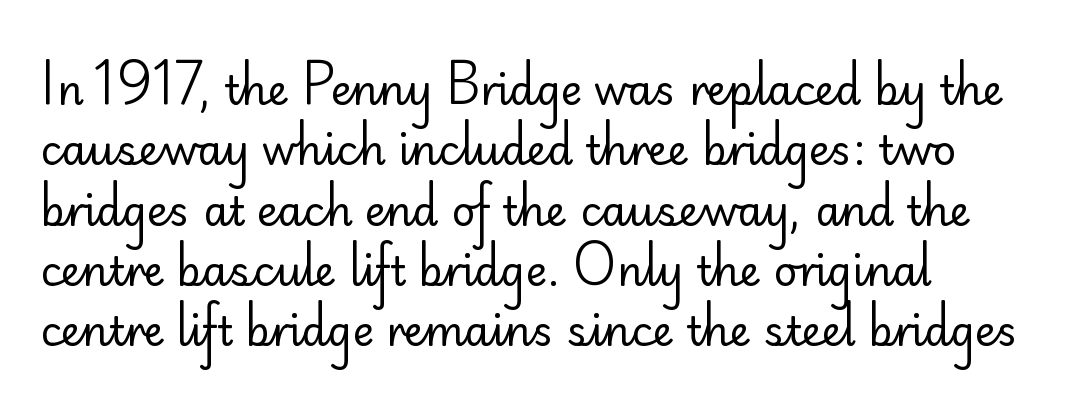
Here the designer chose a conventional face with non-uniform glyph widths. Regarding leading, the lines here are spaced in the standard way. Underline: absent. Nothing unusual about the tracking: characters are spaced as the font intends. Think standard paragraph weight, or any step lighter than that. Regarding serifs, this sample does without them.
